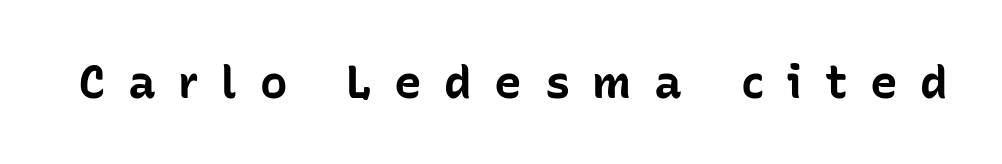
Q: Is the text bold? A: Yes.
Q: Is the text italic (slanted)? A: No, it is upright.
Q: Is the typeface a serif or a sans-serif typeface? A: Sans-serif.
Q: Is the text underlined? A: No.
Q: Is the spacing between letters normal or unusually wide? A: Unusually wide.
Q: Width (condensed, normal, or wide)? A: Normal.
Q: Stroke contrast? A: Low.
Q: x-height? A: Medium.
Q: Monospaced? A: No.
